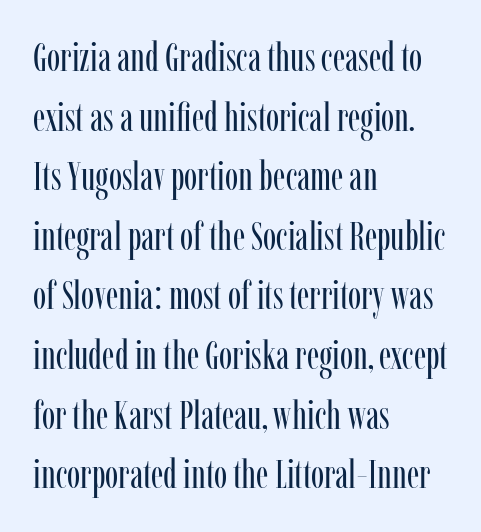
Q: Is the text bold? A: No.
Q: Is the text italic (slanted)? A: No, it is upright.
Q: Is the typeface a serif or a sans-serif typeface? A: Serif.
Q: Is the text underlined? A: No.
Q: How is the paragraph aligned? A: Left-aligned.
Q: Is the spacing between letters normal or unusually wide? A: Normal.
Q: Is the spacing between lines tight, normal or loose? A: Normal.
Q: Width (condensed, normal, or wide)? A: Condensed.
Q: Stroke contrast? A: Low.
Q: x-height? A: Medium.
Q: Monospaced? A: No.
